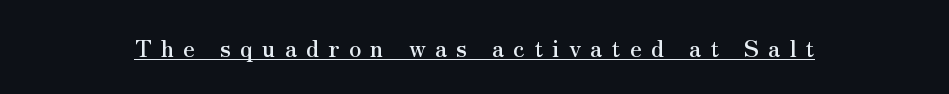
{"italic": "no", "underline": "yes", "letter_spacing": "wide", "letter_spacing_em": 0.4, "glyph_px": 23}
